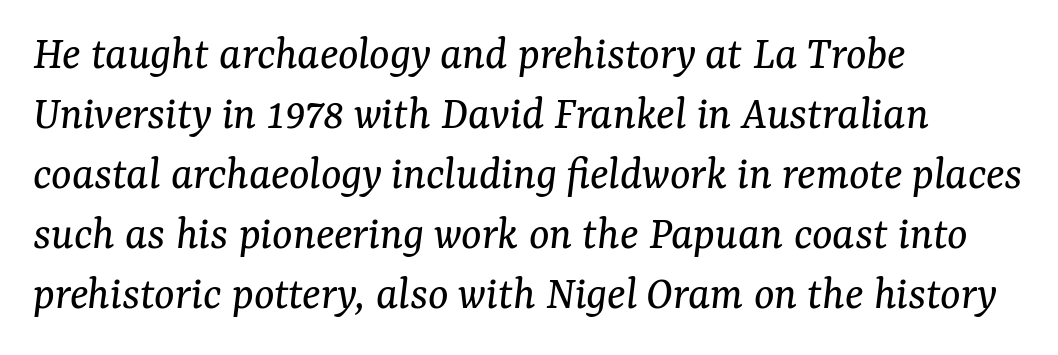
The image shows 48 px regular-weight serif type, italic (leaning right); set left-aligned, normal line spacing (1.25x), normal letter spacing, not underlined; medium stroke contrast and a medium x-height.
